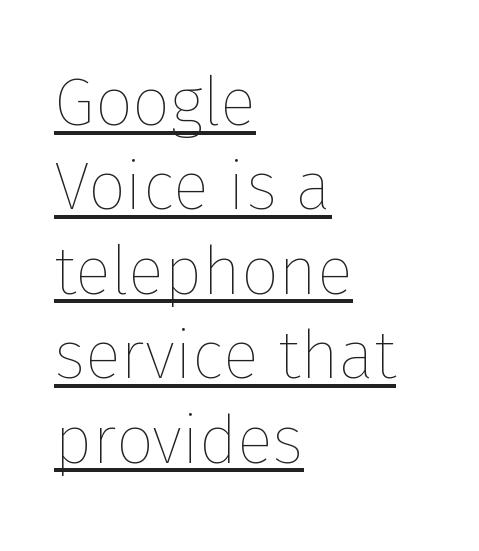
Q: Is the text bold? A: No.
Q: Is the text italic (slanted)? A: No, it is upright.
Q: Is the text underlined? A: Yes.
Q: How is the paragraph aligned? A: Left-aligned.
Q: Is the spacing between letters normal or unusually wide? A: Normal.
Q: Is the spacing between lines tight, normal or loose? A: Normal.
Q: Width (condensed, normal, or wide)? A: Normal.
Q: Stroke contrast? A: Low.
Q: x-height? A: Medium.
Q: Monospaced? A: No.
